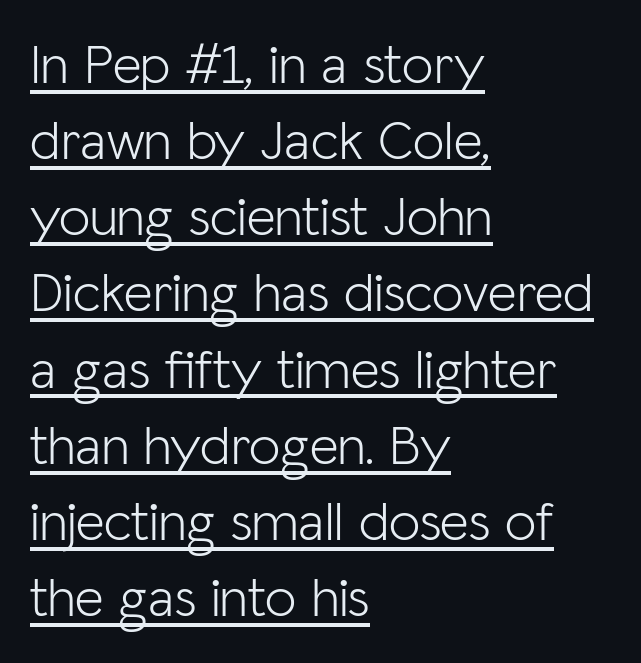
Q: Is the text bold? A: No.
Q: Is the text italic (slanted)? A: No, it is upright.
Q: Is the typeface a serif or a sans-serif typeface? A: Sans-serif.
Q: Is the text underlined? A: Yes.
Q: How is the paragraph aligned? A: Left-aligned.
Q: Is the spacing between letters normal or unusually wide? A: Normal.
Q: Is the spacing between lines tight, normal or loose? A: Normal.
Q: Width (condensed, normal, or wide)? A: Normal.
Q: Stroke contrast? A: Low.
Q: x-height? A: Medium.
Q: Monospaced? A: No.
